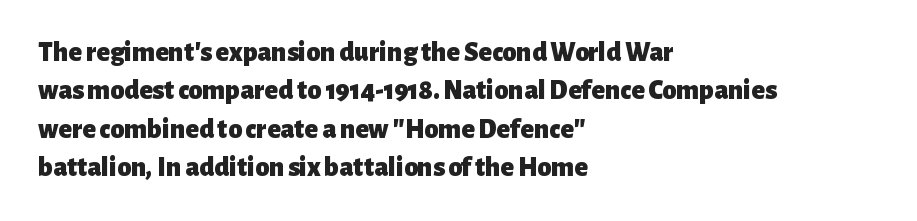
Q: Is the text bold? A: Yes.
Q: Is the text italic (slanted)? A: No, it is upright.
Q: Is the typeface a serif or a sans-serif typeface? A: Sans-serif.
Q: Is the text underlined? A: No.
Q: How is the paragraph aligned? A: Left-aligned.
Q: Is the spacing between letters normal or unusually wide? A: Normal.
Q: Is the spacing between lines tight, normal or loose? A: Normal.
Q: Width (condensed, normal, or wide)? A: Normal.
Q: Stroke contrast? A: Low.
Q: x-height? A: Medium.
Q: Monospaced? A: No.
